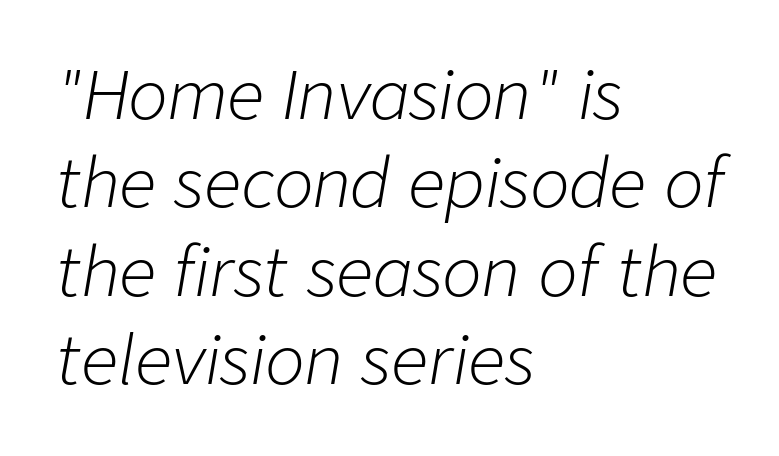
The image shows 66 px light type, italic (leaning right); set left-aligned, normal line spacing (1.34x), normal letter spacing, not underlined; low stroke contrast and a medium x-height.
